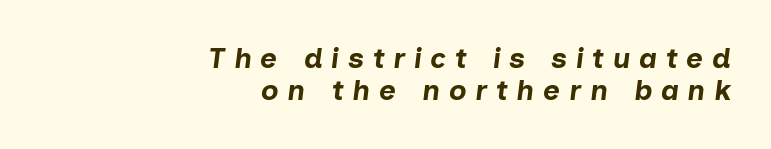
Has an underline been added? It has not. The sample has been set heavy, in full bold. Horizontal alignment here is rightward, an uncommon choice for prose. The line texture is sparse and dotted thanks to wide tracking.
